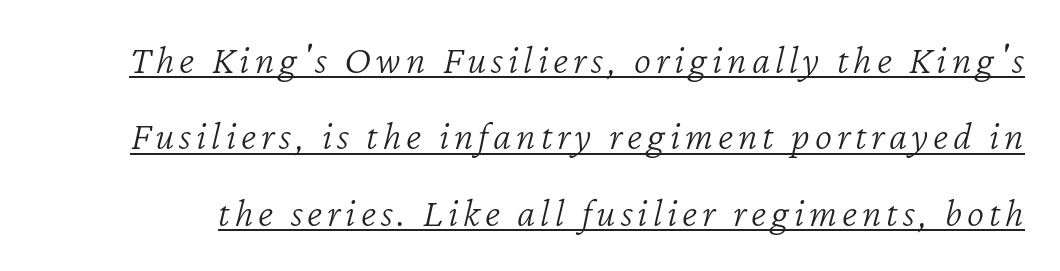
Q: Is the text bold? A: No.
Q: Is the text italic (slanted)? A: Yes, it leans right by about 12 degrees.
Q: Is the text underlined? A: Yes.
Q: Width (condensed, normal, or wide)? A: Normal.
Q: Stroke contrast? A: Low.
Q: x-height? A: Medium.
Q: Monospaced? A: No.
